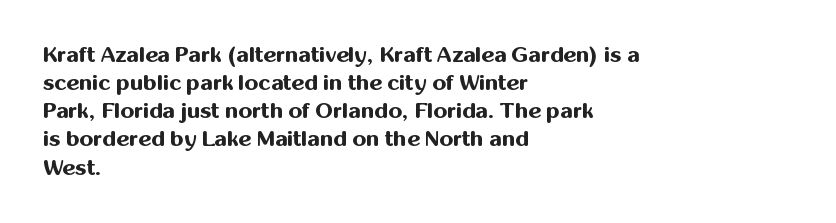
The passage is arranged the way most books set body copy — flush left. No word sits above an underline. Nobody touched the tracking dial on this one. Stroke thickness is high; the sample reads as a true bold.
